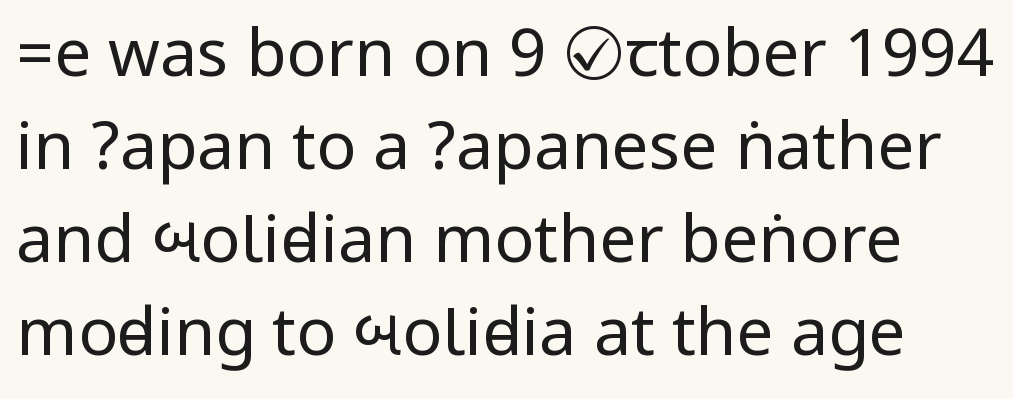
The image shows 66 px regular-weight, condensed sans-serif type, upright; set normal line spacing (1.41x), normal letter spacing, not underlined; low stroke contrast.
